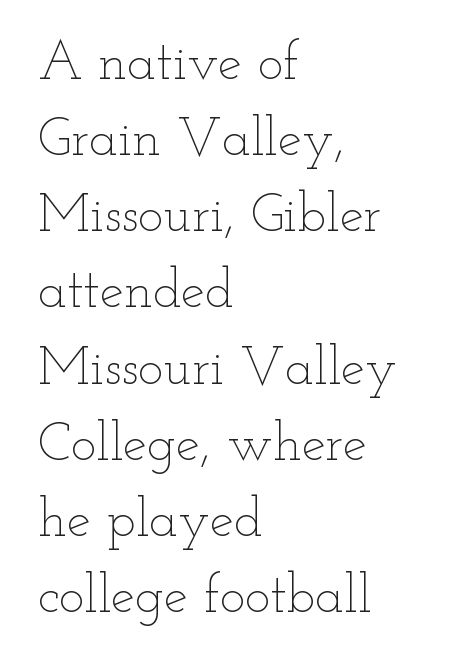
The image shows 54 px thin, wide type, upright; set left-aligned, normal line spacing (1.41x), normal letter spacing, not underlined; low stroke contrast and a small x-height.
